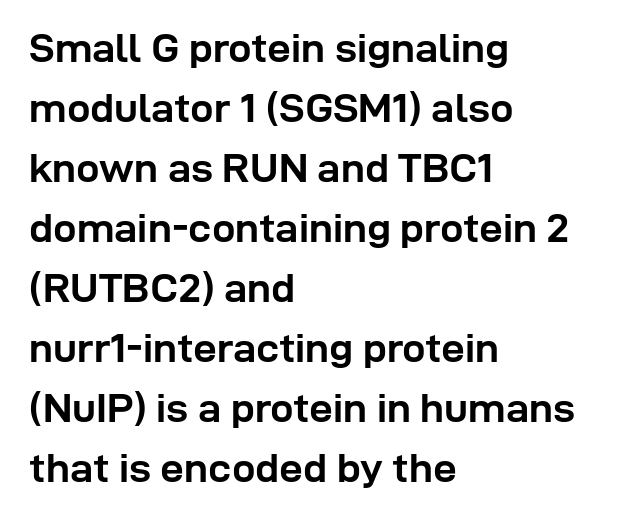
{"serif": "no", "italic": "no", "bold": "yes", "weight": "semibold", "width": "normal", "stroke_contrast": "low", "x_height": "medium", "monospaced": "no", "underline": "no", "align": "left", "line_spacing": "normal", "line_spacing_ratio": 1.43, "letter_spacing": "normal", "letter_spacing_em": 0.0, "glyph_px": 42}
